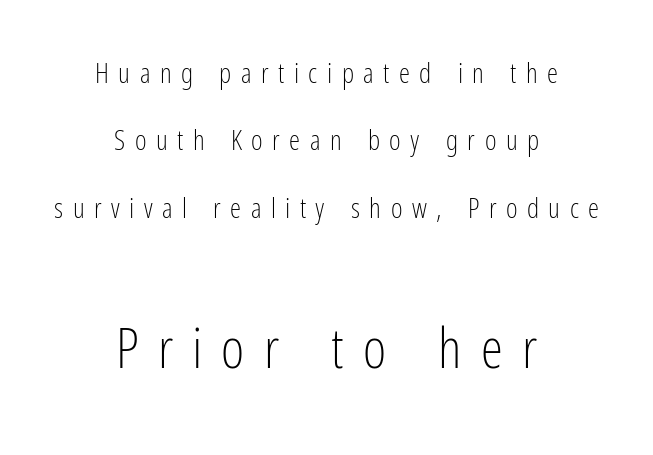
Q: Is the text bold? A: No.
Q: Is the text italic (slanted)? A: No, it is upright.
Q: Is the typeface a serif or a sans-serif typeface? A: Sans-serif.
Q: Is the text underlined? A: No.
Q: How is the paragraph aligned? A: Centered.
Q: Is the spacing between letters normal or unusually wide? A: Unusually wide.
Q: Is the spacing between lines tight, normal or loose? A: Loose.
Q: Which block of text is set in a larger size, the first (top) or the second (bottom)? A: The second (bottom) one.
Q: Width (condensed, normal, or wide)? A: Condensed.
Q: Stroke contrast? A: Low.
Q: x-height? A: Medium.
Q: Monospaced? A: No.
